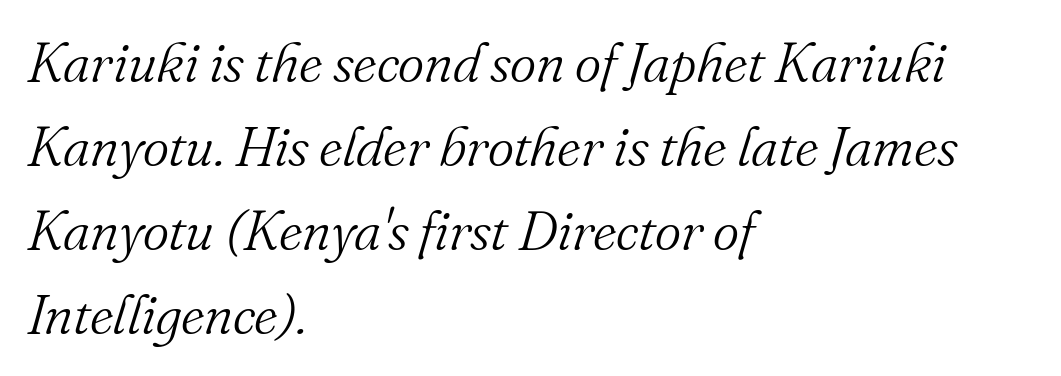
Q: Is the text bold? A: No.
Q: Is the text italic (slanted)? A: Yes, it leans right by about 16 degrees.
Q: Is the typeface a serif or a sans-serif typeface? A: Serif.
Q: Is the text underlined? A: No.
Q: How is the paragraph aligned? A: Left-aligned.
Q: Is the spacing between letters normal or unusually wide? A: Normal.
Q: Is the spacing between lines tight, normal or loose? A: Normal.
Q: Width (condensed, normal, or wide)? A: Normal.
Q: Stroke contrast? A: Medium.
Q: x-height? A: Small.
Q: Monospaced? A: No.
